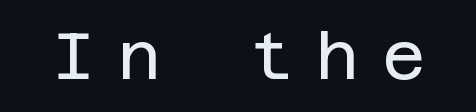
The passage shown is not bold in any degree. These lines were composed using upright roman letters. This rendering widens character spacing well past its baseline value. Is this a sans? Yes — the strokes have no serifs. Anything drawn beneath the words? Only blank space.
